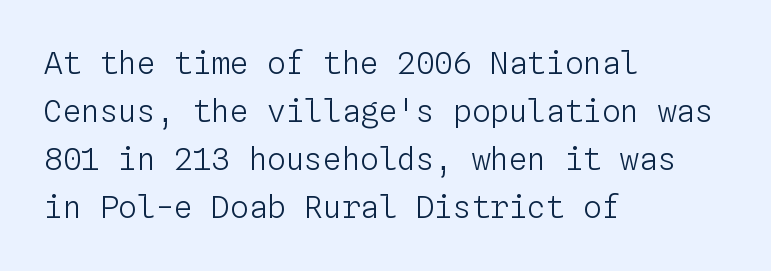
Q: Is the text bold? A: No.
Q: Is the text italic (slanted)? A: No, it is upright.
Q: Is the text underlined? A: No.
Q: How is the paragraph aligned? A: Left-aligned.
Q: Is the spacing between letters normal or unusually wide? A: Normal.
Q: Is the spacing between lines tight, normal or loose? A: Normal.
Q: Width (condensed, normal, or wide)? A: Normal.
Q: Stroke contrast? A: Low.
Q: x-height? A: Medium.
Q: Monospaced? A: Yes.
